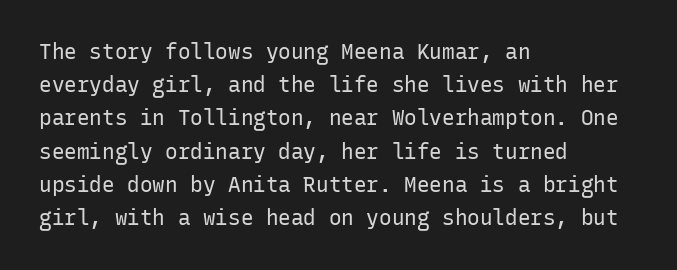
{"italic": "no", "bold": "no", "underline": "no", "align": "left", "line_spacing": "normal", "line_spacing_ratio": 1.58, "letter_spacing": "normal", "letter_spacing_em": 0.0, "glyph_px": 21}
